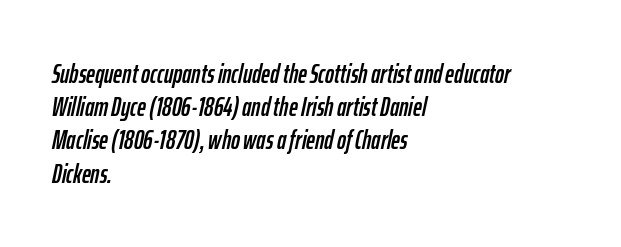
{"italic": "yes", "lean": "right", "slant_degrees": 12, "underline": "no", "align": "left", "line_spacing_ratio": 1.23, "letter_spacing": "normal", "letter_spacing_em": 0.0, "glyph_px": 27}
